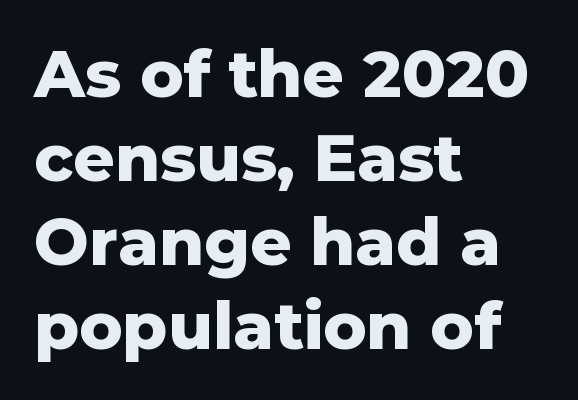
{"serif": "no", "italic": "no", "bold": "yes", "weight": "heavy", "width": "normal", "stroke_contrast": "low", "x_height": "medium", "monospaced": "no", "underline": "no", "align": "left", "line_spacing": "normal", "line_spacing_ratio": 1.29, "letter_spacing": "normal", "letter_spacing_em": 0.0, "glyph_px": 65}
